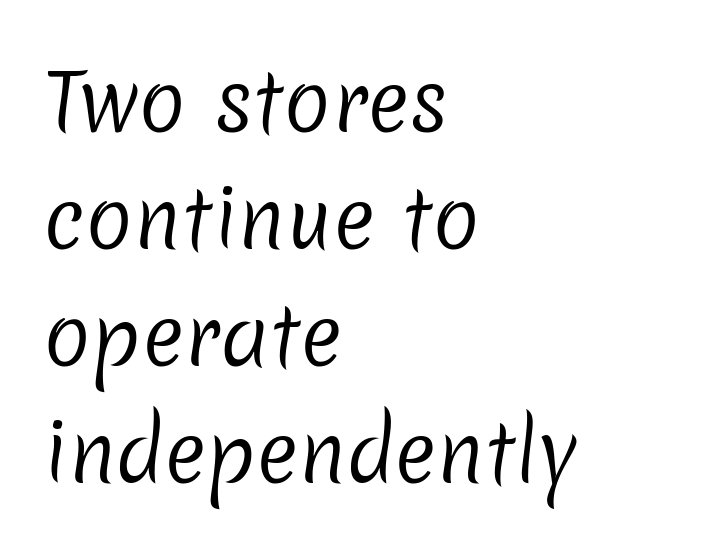
Q: Is the text bold? A: No.
Q: Is the typeface a serif or a sans-serif typeface? A: Sans-serif.
Q: Is the text underlined? A: No.
Q: How is the paragraph aligned? A: Left-aligned.
Q: Is the spacing between letters normal or unusually wide? A: Normal.
Q: Is the spacing between lines tight, normal or loose? A: Normal.
Q: Width (condensed, normal, or wide)? A: Normal.
Q: Stroke contrast? A: Low.
Q: x-height? A: Medium.
Q: Monospaced? A: No.
